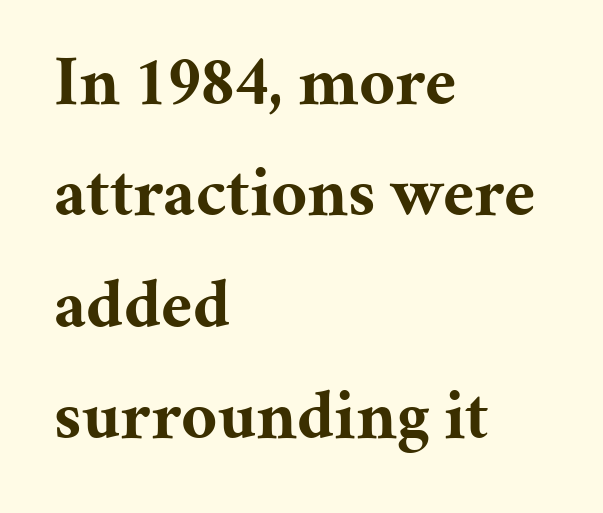
The image shows 70 px bold serif type, upright; set left-aligned, normal line spacing (1.59x), normal letter spacing, not underlined; medium stroke contrast and a medium x-height.
